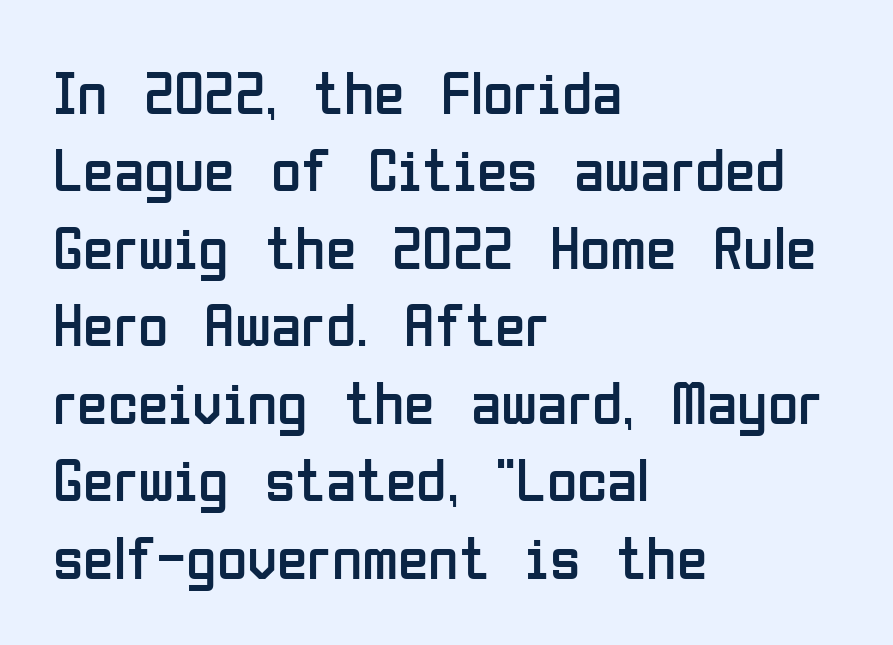
The lines sit at an ordinary, default distance from one another. Do the characters align in a grid? No, the font is proportional. What kind of face is this? One without serifs — a sans. In terms of posture, this sample is upright.
